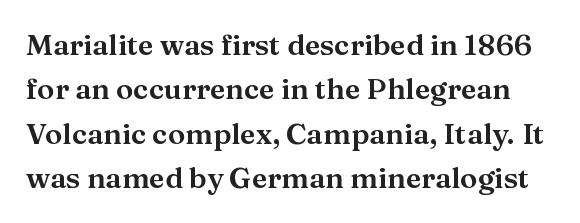
Check where the strokes stop: tiny serifs finish them off. Students, note that the glyphs here touch the page at normal intervals. Successive baselines arrive at the customary interval. Has an underline been added? It has not. Do the characters align in a grid? No, the font is proportional. Do the letters lean? They stand straight.
